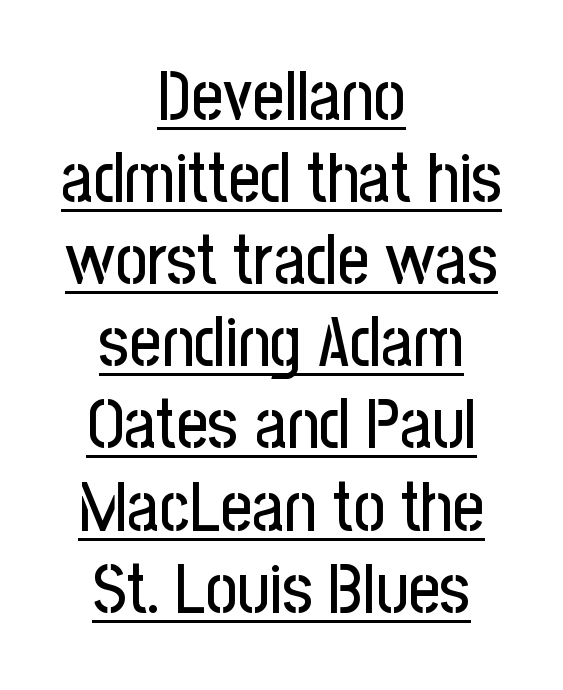
It's the straight-up-and-down kind of type. The lines in this sample share a center point and differ in where they start and stop. This is sans-serif lettering, the kind often seen on screens and signage. The face used here is rendered with its standard letterfit.
